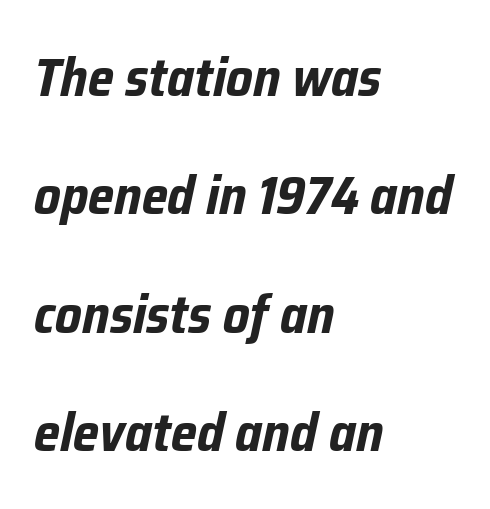
Summary of vertical rhythm: relaxed, with wide interline spacing. The baseline area is clear. One-word summary of the alignment: left. Tracking here is standard; glyphs follow each other at the usual distance. Quick note: italic.
